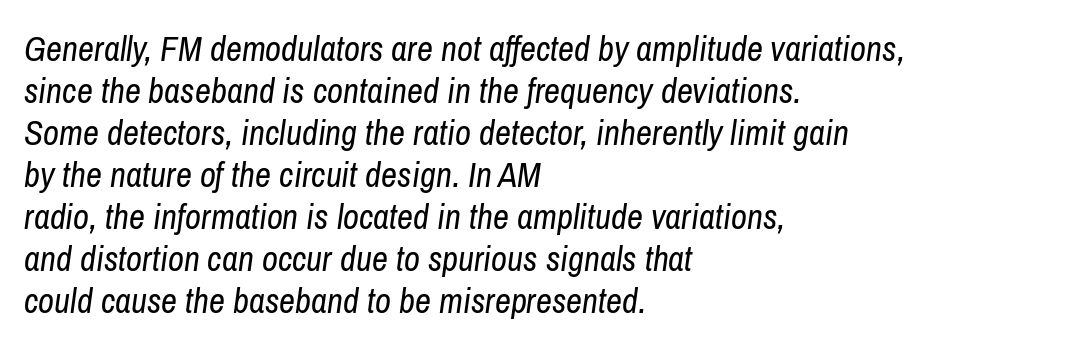
{"italic": "yes", "lean": "right", "slant_degrees": 8, "bold": "no", "weight": "regular", "width": "condensed", "stroke_contrast": "low", "x_height": "medium", "monospaced": "no", "underline": "no", "align": "left", "line_spacing_ratio": 1.2, "letter_spacing": "normal", "letter_spacing_em": 0.0, "glyph_px": 35}
